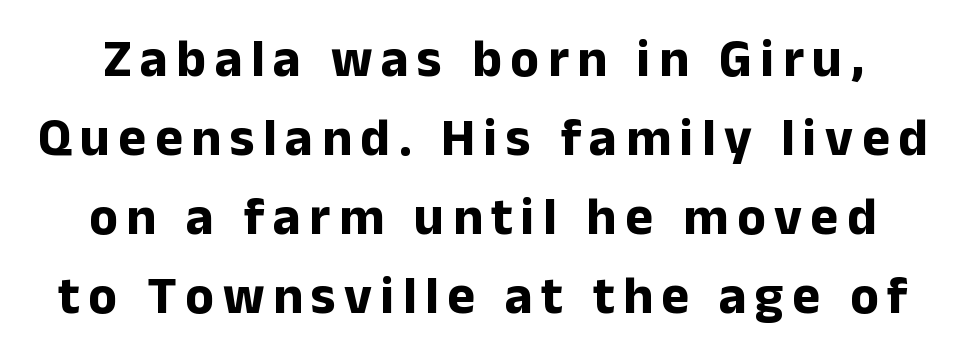
The image shows 53 px bold sans-serif type, upright; set normal line spacing (1.49x), not underlined; low stroke contrast and a medium x-height.
